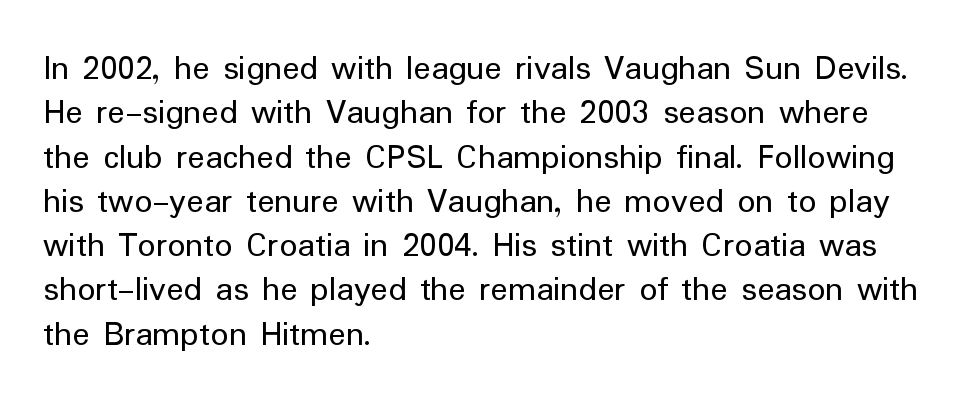
Q: Is the text bold? A: No.
Q: Is the text italic (slanted)? A: No, it is upright.
Q: Is the typeface a serif or a sans-serif typeface? A: Sans-serif.
Q: Is the text underlined? A: No.
Q: How is the paragraph aligned? A: Left-aligned.
Q: Is the spacing between letters normal or unusually wide? A: Normal.
Q: Width (condensed, normal, or wide)? A: Normal.
Q: Stroke contrast? A: Low.
Q: x-height? A: Medium.
Q: Monospaced? A: No.
